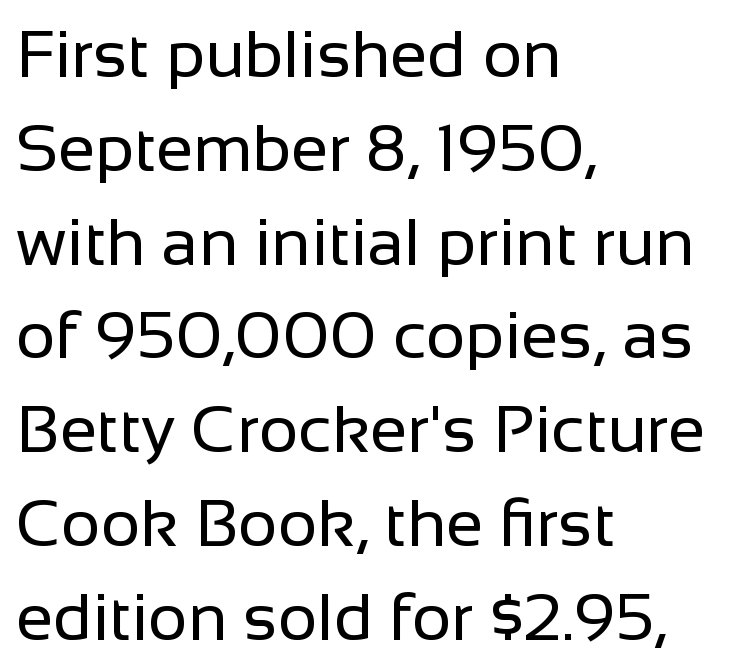
Q: Is the text bold? A: No.
Q: Is the text italic (slanted)? A: No, it is upright.
Q: Is the typeface a serif or a sans-serif typeface? A: Sans-serif.
Q: Is the text underlined? A: No.
Q: How is the paragraph aligned? A: Left-aligned.
Q: Is the spacing between letters normal or unusually wide? A: Normal.
Q: Is the spacing between lines tight, normal or loose? A: Normal.
Q: Width (condensed, normal, or wide)? A: Normal.
Q: Stroke contrast? A: Low.
Q: x-height? A: Medium.
Q: Monospaced? A: No.
